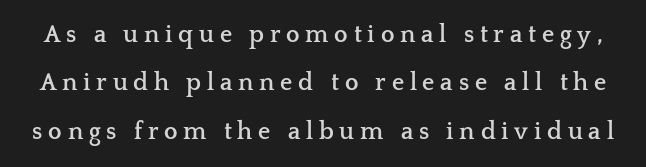
Q: Is the text bold? A: Yes.
Q: Is the text italic (slanted)? A: No, it is upright.
Q: Is the text underlined? A: No.
Q: Is the spacing between letters normal or unusually wide? A: Unusually wide.
Q: Is the spacing between lines tight, normal or loose? A: Loose.
